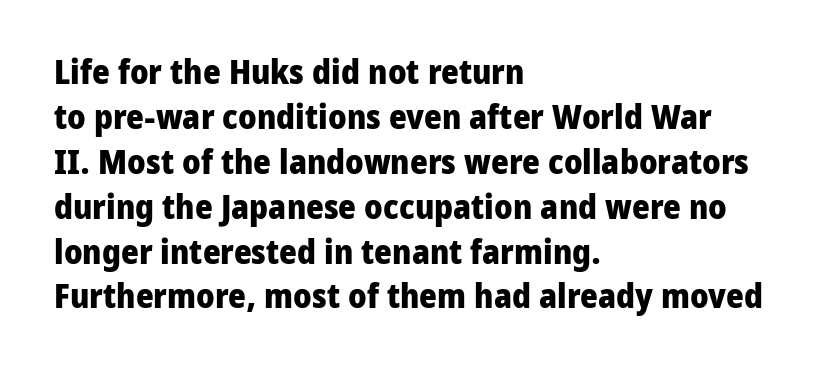
Clear beneath every line of the passage. The rows are spaced the way most documents space them. The passage shown is typed in a proportional face where columns would drift. Does the lettering tilt? It doesn't — this is upright. Typeset ragged right — the left edge is the straight one. Grotesque or geometric, the face here clearly has no serifs.
